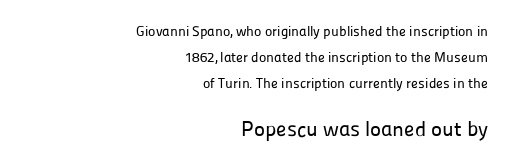
{"italic": "no", "underline": "no", "align": "right", "line_spacing_ratio": 1.84, "letter_spacing": "normal", "letter_spacing_em": 0.0, "larger_block": "second", "size_ratio": 1.5, "glyph_px": 21}
